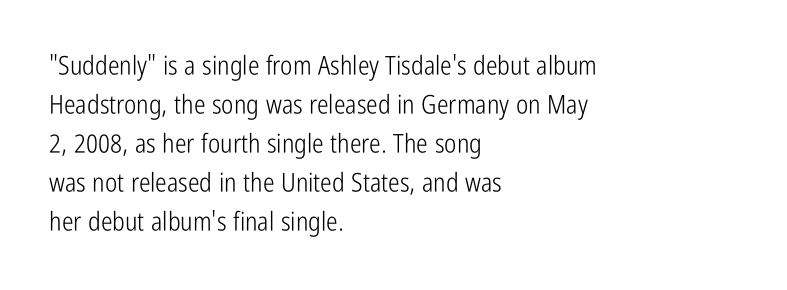
The image shows 26 px text type, upright; set left-aligned, normal line spacing (1.5x), normal letter spacing, not underlined.
